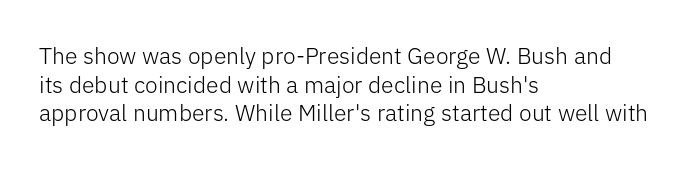
Q: Is the text bold? A: No.
Q: Is the text italic (slanted)? A: No, it is upright.
Q: Is the text underlined? A: No.
Q: How is the paragraph aligned? A: Left-aligned.
Q: Is the spacing between letters normal or unusually wide? A: Normal.
